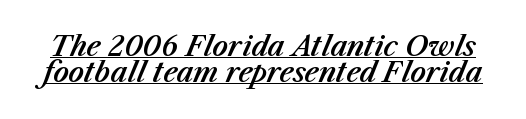
The whole block is typeset with a tilt. In terms of letterspacing, this is plain default setting. The lettering is marked with a stroke running underneath it. The line-height multiplier appears low, near solid setting.
